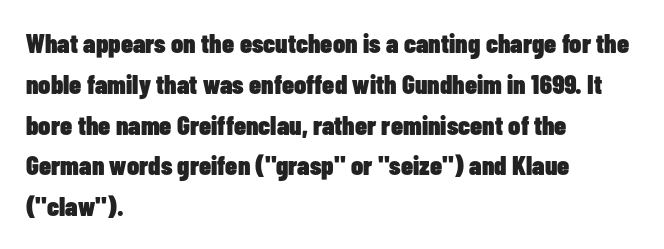
{"italic": "no", "bold": "yes", "underline": "no", "align": "left", "line_spacing": "normal", "line_spacing_ratio": 1.51, "letter_spacing": "normal", "letter_spacing_em": 0.0, "glyph_px": 27}
